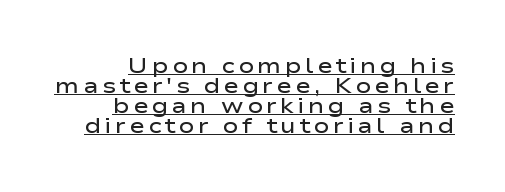
{"italic": "no", "bold": "semi", "underline": "yes", "align": "right", "line_spacing": "tight", "line_spacing_ratio": 0.95, "glyph_px": 21}
